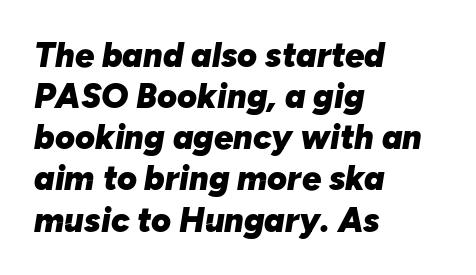
Students, this is bold: see how much ink each stroke carries. Here the designer chose a conventional face with non-uniform glyph widths. Italic? Definitely — the glyphs are oblique. Descenders are the only things crossing below the line.
